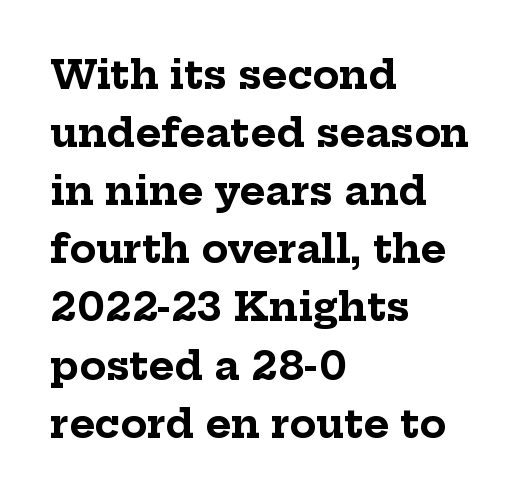
{"serif": "yes", "italic": "no", "bold": "yes", "weight": "bold", "width": "normal", "stroke_contrast": "low", "x_height": "medium", "monospaced": "no", "underline": "no", "align": "left", "line_spacing": "normal", "line_spacing_ratio": 1.49, "letter_spacing": "normal", "letter_spacing_em": 0.0, "glyph_px": 39}
